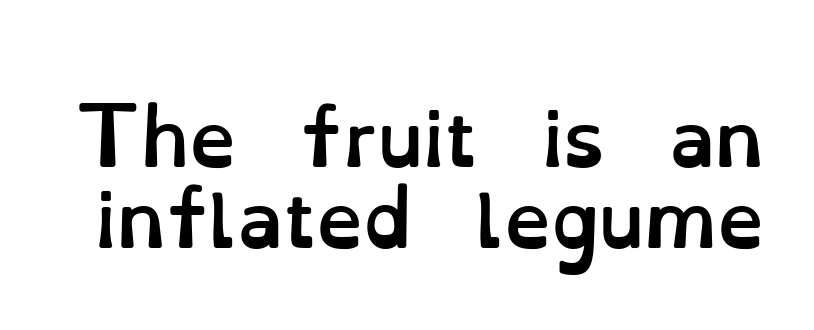
Q: Is the text bold? A: Yes.
Q: Is the text italic (slanted)? A: No, it is upright.
Q: Is the text underlined? A: No.
Q: Is the spacing between letters normal or unusually wide? A: Normal.
Q: Is the spacing between lines tight, normal or loose? A: Tight.
Q: Width (condensed, normal, or wide)? A: Normal.
Q: Stroke contrast? A: Low.
Q: x-height? A: Small.
Q: Monospaced? A: No.
